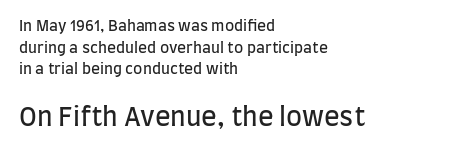
Q: Is the text bold? A: No.
Q: Is the text italic (slanted)? A: No, it is upright.
Q: Is the text underlined? A: No.
Q: How is the paragraph aligned? A: Left-aligned.
Q: Is the spacing between letters normal or unusually wide? A: Normal.
Q: Is the spacing between lines tight, normal or loose? A: Normal.
Q: Which block of text is set in a larger size, the first (top) or the second (bottom)? A: The second (bottom) one.
